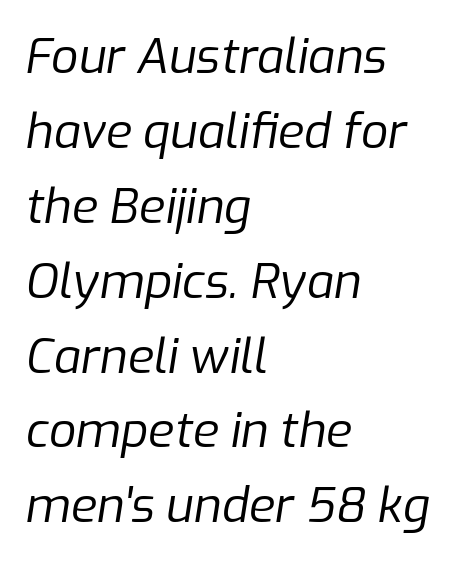
Q: Is the text bold? A: No.
Q: Is the text italic (slanted)? A: Yes, it leans right by about 9 degrees.
Q: Is the text underlined? A: No.
Q: How is the paragraph aligned? A: Left-aligned.
Q: Is the spacing between letters normal or unusually wide? A: Normal.
Q: Is the spacing between lines tight, normal or loose? A: Normal.
Q: Width (condensed, normal, or wide)? A: Normal.
Q: Stroke contrast? A: Low.
Q: x-height? A: Medium.
Q: Monospaced? A: No.
